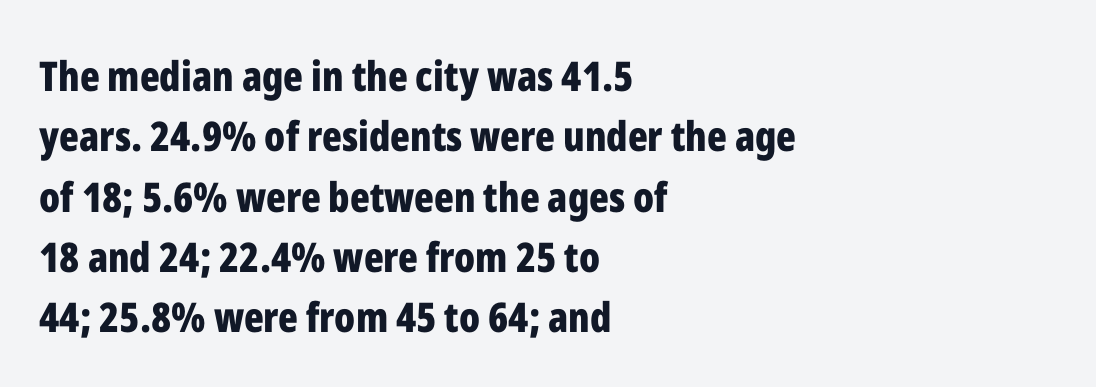
The image shows 41 px bold, condensed sans-serif type, upright; set left-aligned, normal line spacing (1.47x), normal letter spacing, not underlined; low stroke contrast and a medium x-height.
